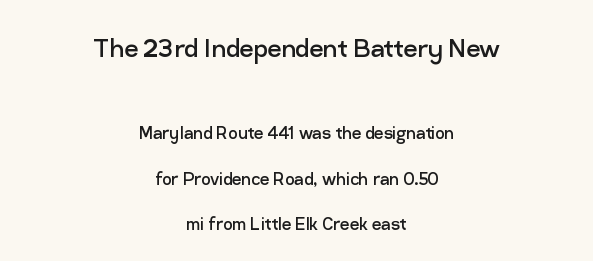
{"serif": "no", "italic": "no", "bold": "no", "weight": "regular", "width": "normal", "stroke_contrast": "low", "x_height": "medium", "monospaced": "no", "underline": "no", "align": "center", "line_spacing": "loose", "line_spacing_ratio": 2.17, "letter_spacing": "normal", "letter_spacing_em": 0.0, "larger_block": "first", "size_ratio": 1.48, "glyph_px": 31}
